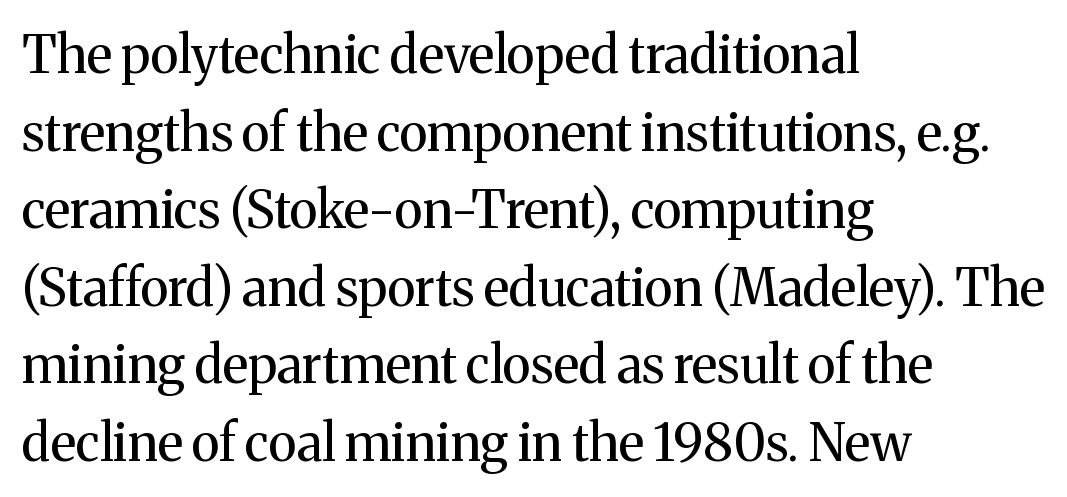
Caption: face not bold, strokes unweighted. Spacing verdict: proportional, widths tailored to each character. How are the letters spaced? Ordinarily, with no added tracking. Is there much room between lines? A standard amount, neither cramped nor airy. The lines are quadded left. The letters stand straight up with perfectly vertical stems.
